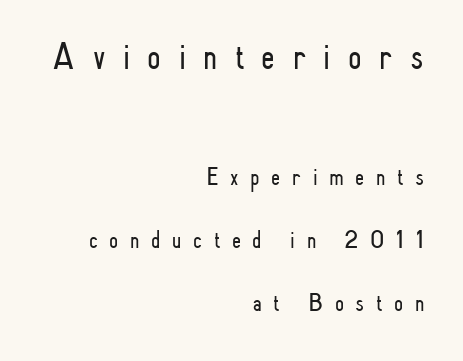
The image shows 39 px light, condensed sans-serif type, upright; set right-aligned, loose line spacing (2.43x), unusually wide letter spacing (+0.45 em), not underlined; the first (top) block is 1.5x larger; low stroke contrast and a small x-height.
